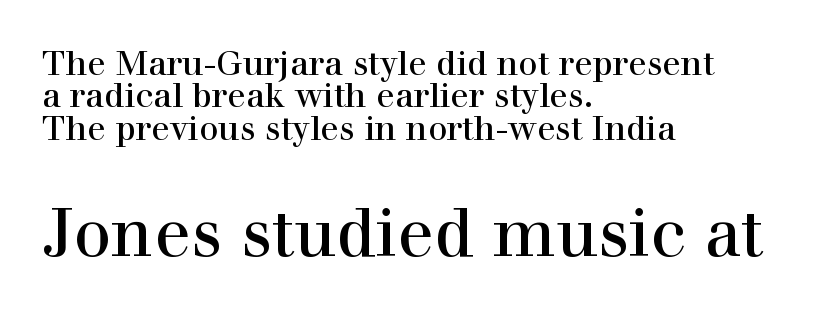
Q: Is the text italic (slanted)? A: No, it is upright.
Q: Is the typeface a serif or a sans-serif typeface? A: Serif.
Q: Is the text underlined? A: No.
Q: How is the paragraph aligned? A: Left-aligned.
Q: Is the spacing between letters normal or unusually wide? A: Normal.
Q: Is the spacing between lines tight, normal or loose? A: Tight.
Q: Which block of text is set in a larger size, the first (top) or the second (bottom)? A: The second (bottom) one.
Q: Width (condensed, normal, or wide)? A: Normal.
Q: x-height? A: Medium.
Q: Monospaced? A: No.
